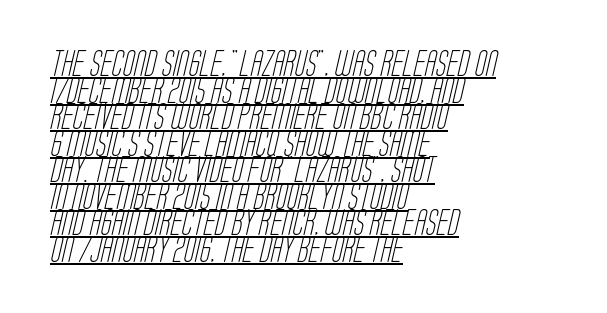
These lines huddle together more closely than default settings would place them. These glyphs show unthickened strokes, regular width or finer. Caption: lettering with a line underneath. You could call the tracking neutral — neither tight nor loose. Every row of glyphs begins at an identical x-position on the left.
